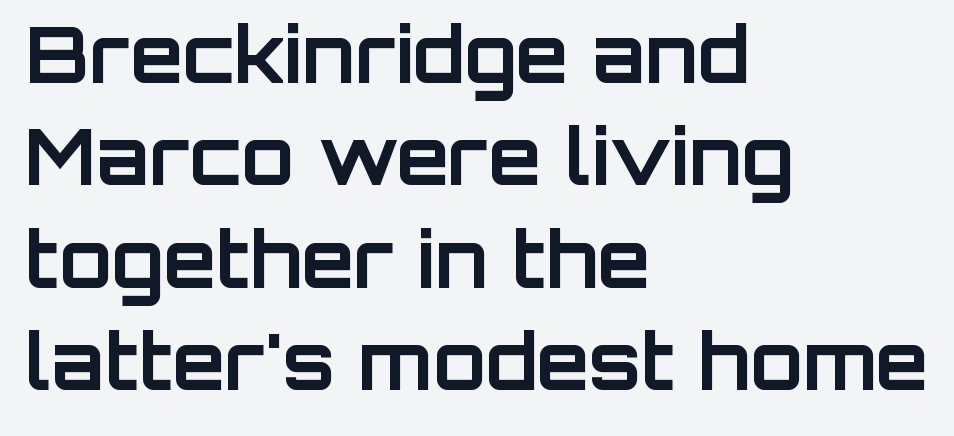
Q: Is the text bold? A: Yes.
Q: Is the text italic (slanted)? A: No, it is upright.
Q: Is the typeface a serif or a sans-serif typeface? A: Sans-serif.
Q: Is the text underlined? A: No.
Q: How is the paragraph aligned? A: Left-aligned.
Q: Is the spacing between letters normal or unusually wide? A: Normal.
Q: Is the spacing between lines tight, normal or loose? A: Normal.
Q: Width (condensed, normal, or wide)? A: Normal.
Q: Stroke contrast? A: Low.
Q: x-height? A: Large.
Q: Monospaced? A: No.
